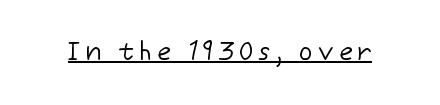
{"italic": "no", "bold": "no", "underline": "yes", "letter_spacing": "wide", "letter_spacing_em": 0.21, "glyph_px": 26}
